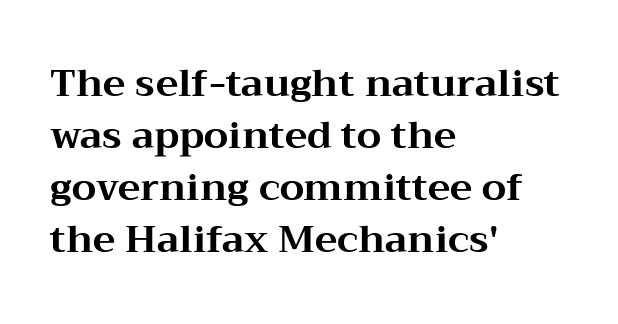
{"serif": "yes", "italic": "no", "bold": "yes", "weight": "bold", "width": "wide", "stroke_contrast": "medium", "x_height": "medium", "monospaced": "no", "underline": "no", "align": "left", "line_spacing": "normal", "line_spacing_ratio": 1.37, "letter_spacing": "normal", "letter_spacing_em": 0.0, "glyph_px": 38}
